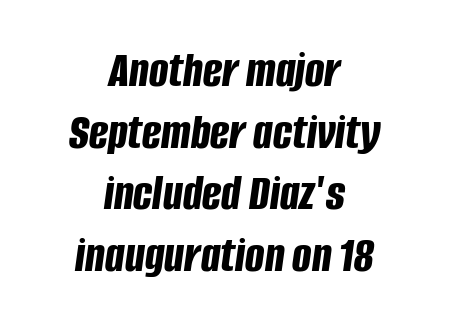
{"italic": "yes", "lean": "right", "slant_degrees": 8, "bold": "yes", "weight": "bold", "width": "condensed", "stroke_contrast": "low", "x_height": "large", "monospaced": "no", "underline": "no", "align": "center", "line_spacing_ratio": 1.21, "letter_spacing": "normal", "letter_spacing_em": 0.0, "glyph_px": 51}
